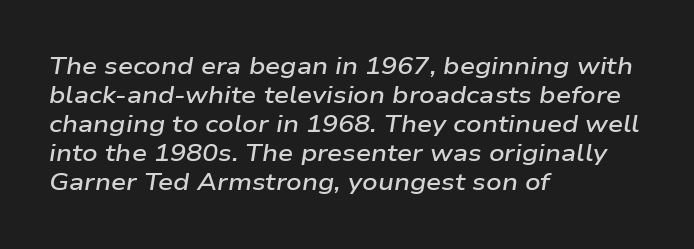
{"italic": "yes", "lean": "right", "slant_degrees": 9, "bold": "semi", "underline": "no", "align": "left", "line_spacing_ratio": 1.21, "letter_spacing": "normal", "letter_spacing_em": 0.0, "glyph_px": 24}
